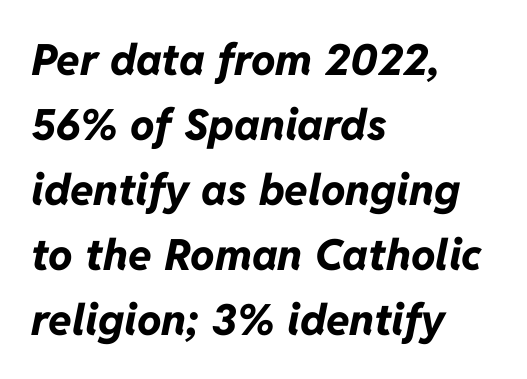
The image shows 43 px bold type, italic (leaning right); set left-aligned, normal line spacing (1.51x), normal letter spacing, not underlined; low stroke contrast and a medium x-height.
